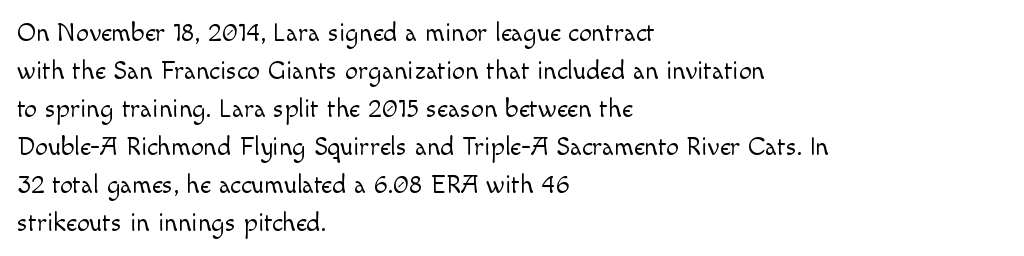
Q: Is the text bold? A: No.
Q: Is the text italic (slanted)? A: No, it is upright.
Q: Is the text underlined? A: No.
Q: How is the paragraph aligned? A: Left-aligned.
Q: Is the spacing between letters normal or unusually wide? A: Normal.
Q: Is the spacing between lines tight, normal or loose? A: Normal.
